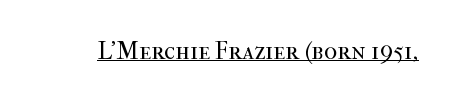
The letterforms sit at book weight or below. Posture: upright roman. Here the glyphs are tracked normally, forming tight word shapes. The words here are underlined.
